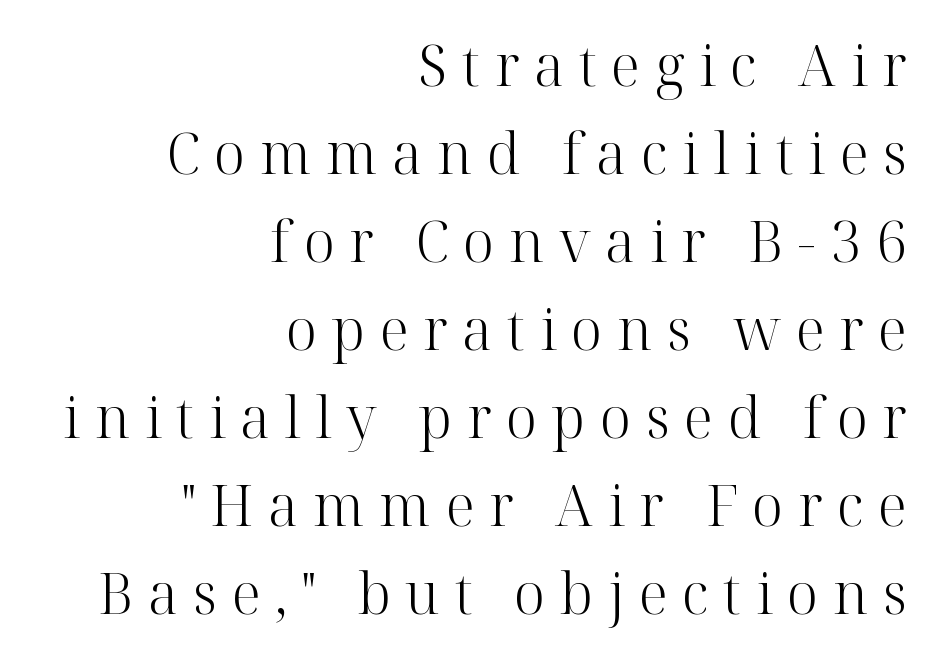
Q: Is the text bold? A: No.
Q: Is the text italic (slanted)? A: No, it is upright.
Q: Is the typeface a serif or a sans-serif typeface? A: Serif.
Q: Is the text underlined? A: No.
Q: How is the paragraph aligned? A: Right-aligned.
Q: Is the spacing between letters normal or unusually wide? A: Unusually wide.
Q: Is the spacing between lines tight, normal or loose? A: Normal.
Q: Width (condensed, normal, or wide)? A: Normal.
Q: Stroke contrast? A: High.
Q: x-height? A: Medium.
Q: Monospaced? A: No.
